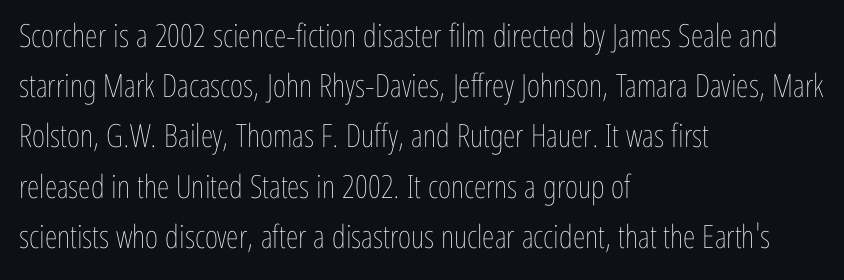
The image shows 32 px thin, condensed type, upright; set left-aligned, normal line spacing (1.57x), normal letter spacing, not underlined; low stroke contrast and a medium x-height.
